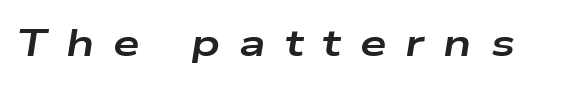
The gaps between neighbouring characters are conspicuously large. Italic: yes, the glyphs are oblique. Lines of text with bare space underneath. On the weight axis this lands at bold, roughly 700. The rendering uses natural spacing where letterforms have individual widths.
